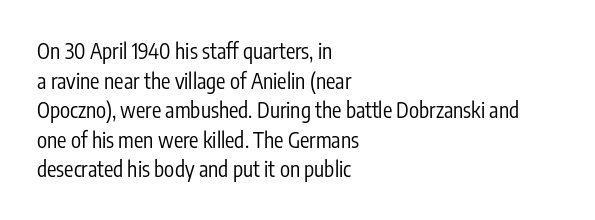
Quick note: underline off. Do the letters lean? They stand straight. The text block is weighted toward the left margin, trailing off unevenly rightward. This rendering leaves character spacing at its baseline value. Vertical spacing — default.
